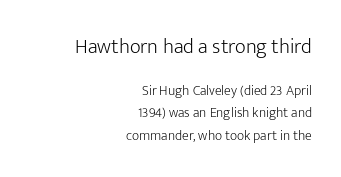
{"italic": "no", "bold": "no", "underline": "no", "align": "right", "line_spacing": "normal", "line_spacing_ratio": 1.59, "letter_spacing": "normal", "letter_spacing_em": 0.0, "larger_block": "first", "size_ratio": 1.5, "glyph_px": 21}
